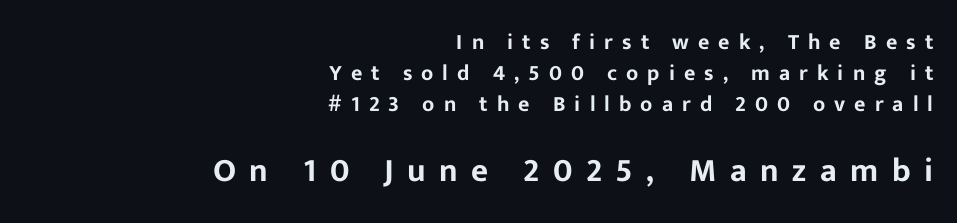
The image shows 33 px sans-serif type, upright; set right-aligned, normal line spacing (1.4x), unusually wide letter spacing (+0.41 em), not underlined; the second (bottom) block is 1.5x larger; low stroke contrast and a medium x-height.
